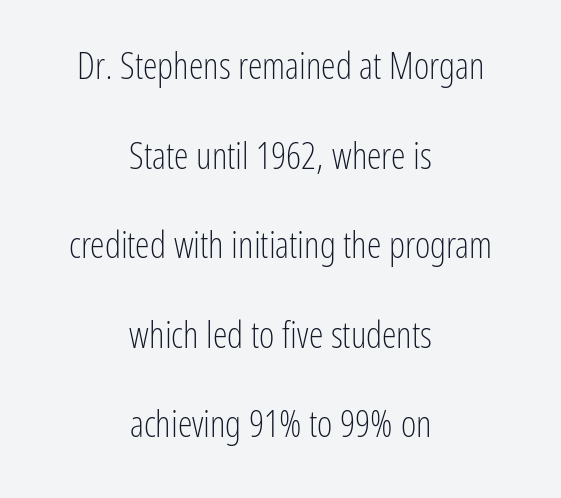
Q: Is the text bold? A: No.
Q: Is the text italic (slanted)? A: No, it is upright.
Q: Is the typeface a serif or a sans-serif typeface? A: Sans-serif.
Q: Is the text underlined? A: No.
Q: How is the paragraph aligned? A: Centered.
Q: Is the spacing between letters normal or unusually wide? A: Normal.
Q: Is the spacing between lines tight, normal or loose? A: Loose.
Q: Width (condensed, normal, or wide)? A: Condensed.
Q: Stroke contrast? A: Low.
Q: x-height? A: Medium.
Q: Monospaced? A: No.
